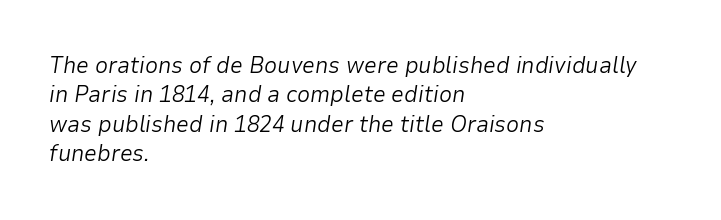
The type is set solid horizontally, with unmodified tracking. The designer left line spacing at the default. Horizontal alignment here is leftward, the default for most running prose. Stems here are at most as thick as an everyday book face.
